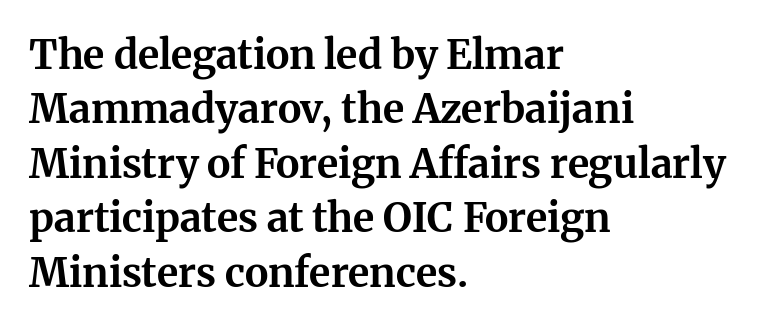
{"serif": "yes", "italic": "no", "bold": "yes", "weight": "bold", "width": "normal", "stroke_contrast": "medium", "x_height": "medium", "monospaced": "no", "underline": "no", "align": "left", "line_spacing": "normal", "line_spacing_ratio": 1.36, "letter_spacing": "normal", "letter_spacing_em": 0.0, "glyph_px": 40}
